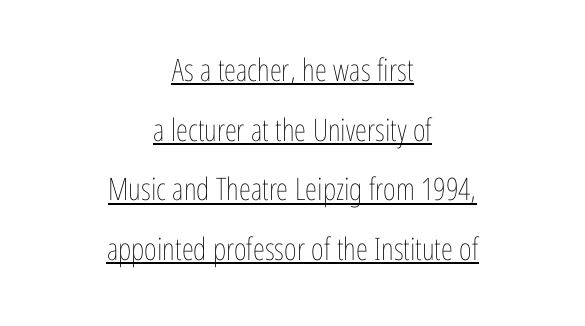
The image shows 31 px thin, condensed type, upright; set centered, loose line spacing (1.92x), normal letter spacing, underlined; low stroke contrast and a medium x-height.
